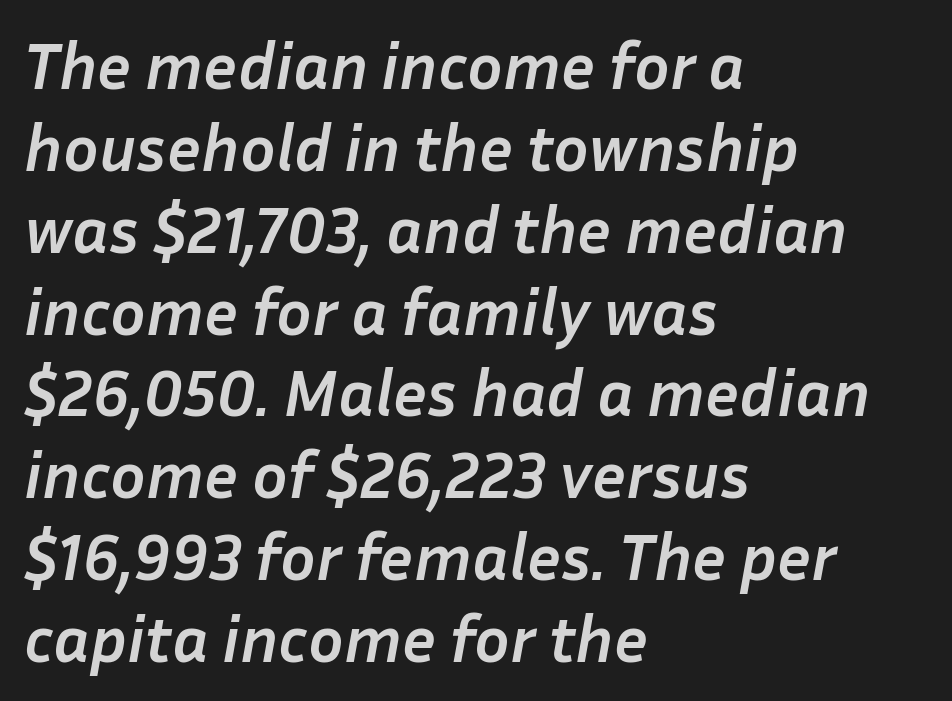
The image shows 66 px semibold type, italic (leaning right); set left-aligned, line spacing 1.24x, normal letter spacing, not underlined; low stroke contrast and a medium x-height.
